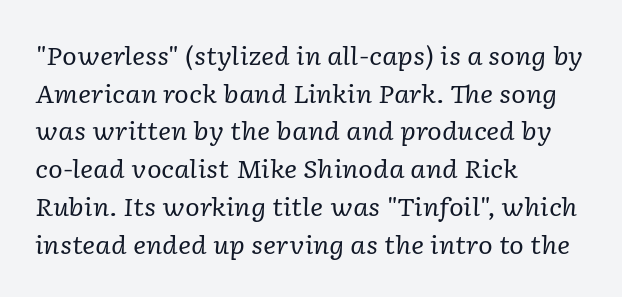
{"italic": "yes", "lean": "right", "slant_degrees": 2, "bold": "no", "underline": "no", "align": "left", "line_spacing": "normal", "line_spacing_ratio": 1.51, "letter_spacing": "normal", "letter_spacing_em": 0.0, "glyph_px": 25}
